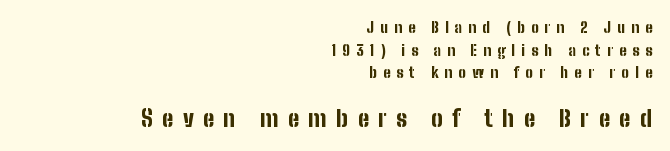
The image shows 23 px bold type, upright; set right-aligned, normal line spacing (1.51x), unusually wide letter spacing (+0.41 em), not underlined; the second (bottom) block is 1.53x larger.
